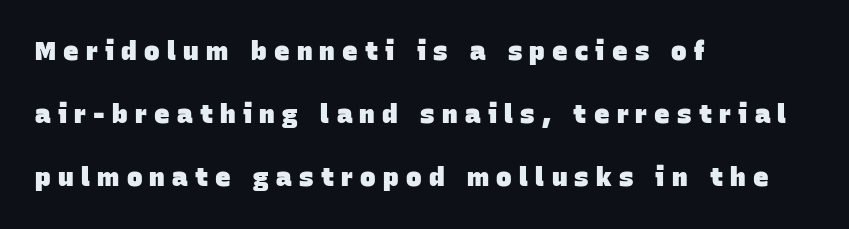
{"bold": "yes", "underline": "no", "align": "left", "line_spacing": "loose", "line_spacing_ratio": 2.43, "letter_spacing": "wide", "letter_spacing_em": 0.28, "glyph_px": 26}
